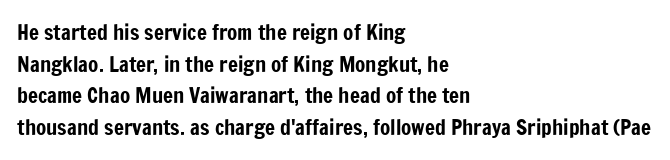
Has an underline been added? It has not. Do the letters lean? They stand straight. Notice how descenders clear the ascenders below comfortably — that's standard leading. The line texture is even and compact thanks to regular tracking.
